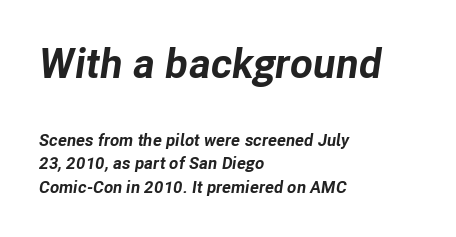
{"italic": "yes", "lean": "right", "slant_degrees": 8, "bold": "yes", "weight": "bold", "width": "normal", "stroke_contrast": "low", "x_height": "medium", "monospaced": "no", "underline": "no", "align": "left", "line_spacing": "normal", "line_spacing_ratio": 1.37, "letter_spacing": "normal", "letter_spacing_em": 0.0, "larger_block": "first", "size_ratio": 2.47, "glyph_px": 42}
